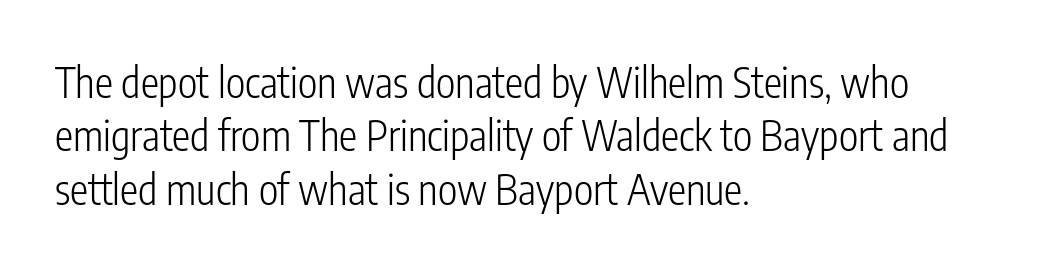
{"serif": "no", "italic": "no", "bold": "no", "weight": "light", "width": "condensed", "stroke_contrast": "low", "x_height": "medium", "monospaced": "no", "underline": "no", "align": "left", "line_spacing": "normal", "line_spacing_ratio": 1.3, "letter_spacing": "normal", "letter_spacing_em": 0.0, "glyph_px": 41}
